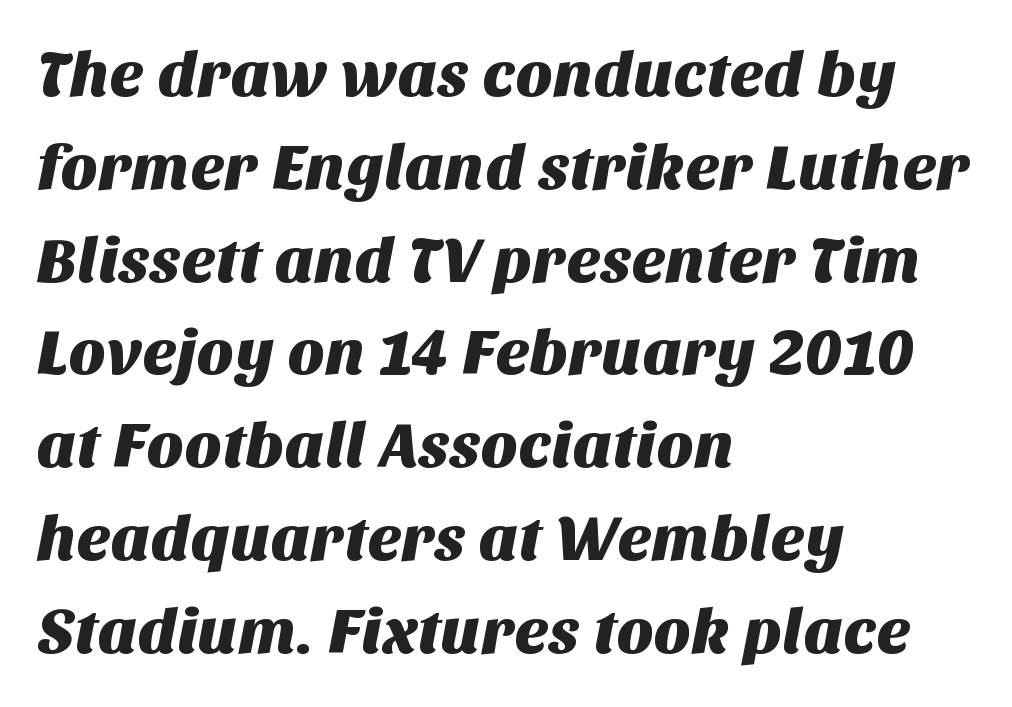
{"serif": "no", "width": "normal", "stroke_contrast": "medium", "x_height": "large", "monospaced": "no", "underline": "no", "align": "left", "line_spacing": "normal", "line_spacing_ratio": 1.45, "letter_spacing": "normal", "letter_spacing_em": 0.0, "glyph_px": 64}
